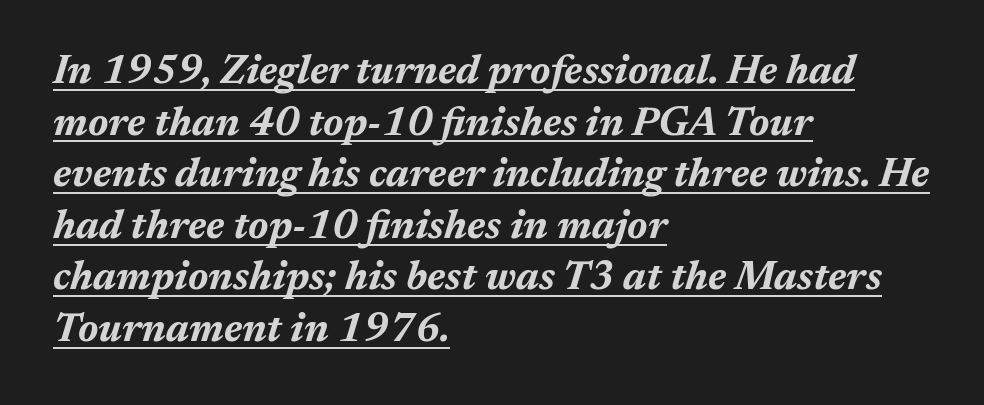
Observe the ordinary spacing: letters are neighbours, not strangers. The rendering anchors every line to the left-hand side. These words are printed bold, with thick strokes throughout. The rendering applies a slant to the glyphs. The face used here is proportionally spaced, like ordinary book or web type.
